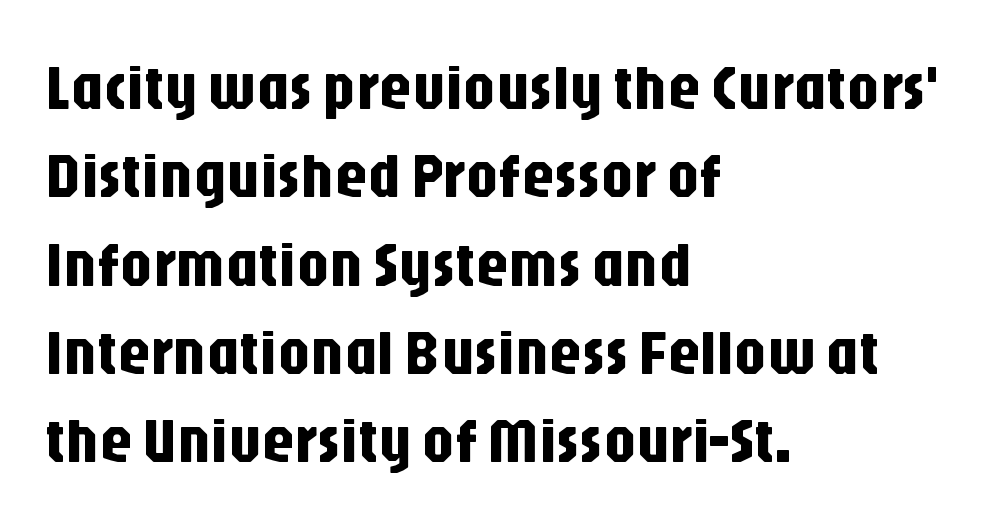
{"serif": "no", "italic": "no", "width": "condensed", "stroke_contrast": "low", "x_height": "large", "monospaced": "no", "underline": "no", "align": "left", "line_spacing": "normal", "line_spacing_ratio": 1.38, "letter_spacing": "normal", "letter_spacing_em": 0.0, "glyph_px": 64}
